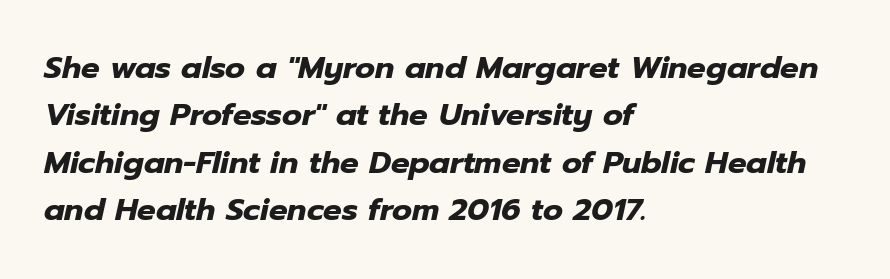
Q: Is the text bold? A: Yes.
Q: Is the text italic (slanted)? A: Yes, it leans right by about 12 degrees.
Q: Is the text underlined? A: No.
Q: How is the paragraph aligned? A: Left-aligned.
Q: Is the spacing between letters normal or unusually wide? A: Normal.
Q: Is the spacing between lines tight, normal or loose? A: Normal.
Q: Width (condensed, normal, or wide)? A: Normal.
Q: Stroke contrast? A: Low.
Q: x-height? A: Medium.
Q: Monospaced? A: No.
